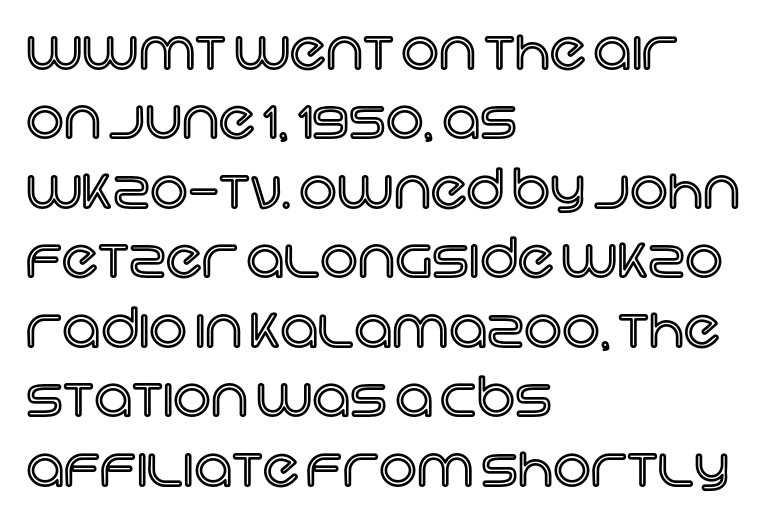
{"italic": "no", "width": "normal", "x_height": "large", "monospaced": "no", "underline": "no", "align": "left", "line_spacing": "normal", "line_spacing_ratio": 1.31, "letter_spacing": "normal", "letter_spacing_em": 0.0, "glyph_px": 53}
